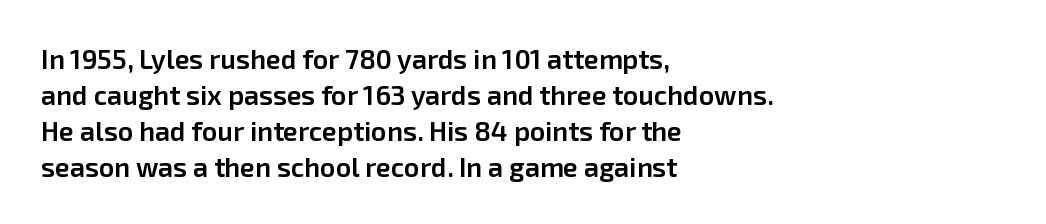
{"italic": "no", "bold": "semi", "underline": "no", "align": "left", "line_spacing": "normal", "line_spacing_ratio": 1.33, "letter_spacing": "normal", "letter_spacing_em": 0.0, "glyph_px": 27}
